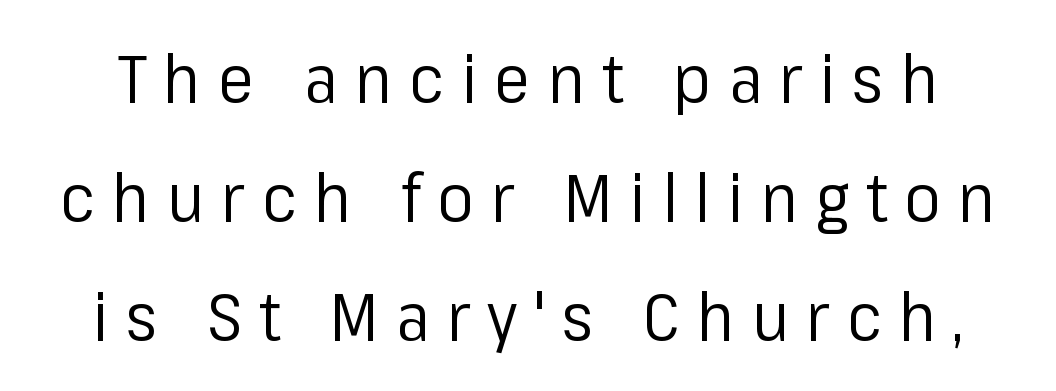
The image shows 68 px regular-weight sans-serif type, upright; set line spacing 1.75x, unusually wide letter spacing (+0.25 em), not underlined; low stroke contrast and a medium x-height.
